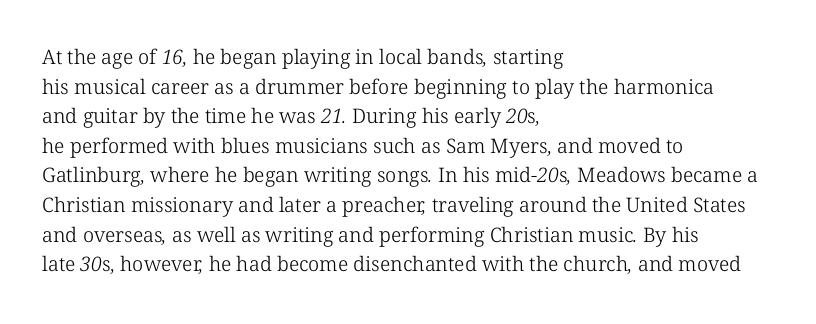
{"bold": "no", "underline": "no", "align": "left", "line_spacing": "normal", "line_spacing_ratio": 1.48, "letter_spacing": "normal", "letter_spacing_em": 0.0, "glyph_px": 20}
